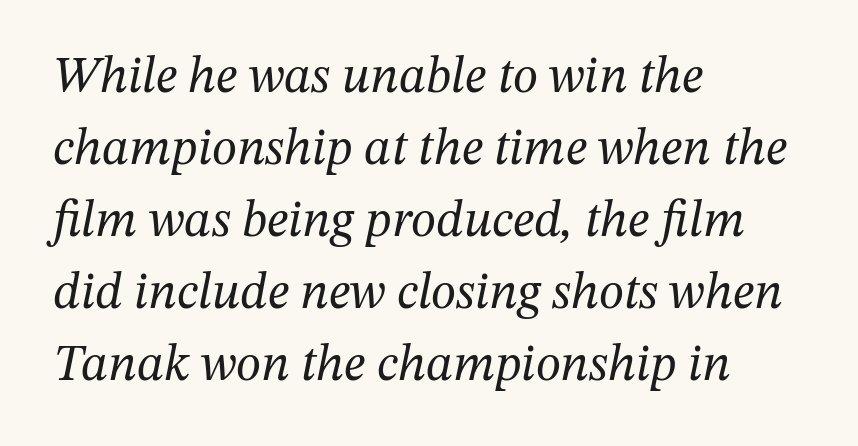
Check the space under the baseline: it is left empty. The paragraph has a hard left edge and a soft right edge. What's the leading like? Ordinary, nothing unusual. Letterform terminals end in serifs throughout the passage. The lettering tilts uniformly, giving the passage an italic look. What stands out about the letter spacing? Nothing — it is the standard amount.
